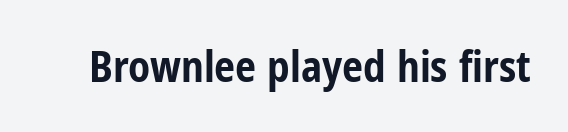
{"serif": "no", "italic": "no", "bold": "yes", "weight": "bold", "width": "condensed", "stroke_contrast": "low", "x_height": "medium", "monospaced": "no", "underline": "no", "letter_spacing": "normal", "letter_spacing_em": 0.0, "glyph_px": 42}
